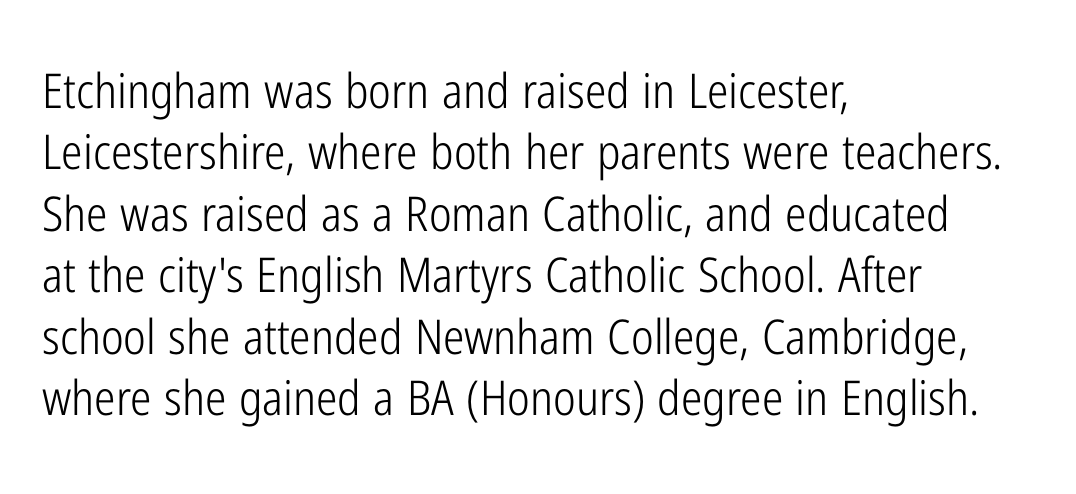
Stem width sits at or under what a default text font uses. The typography opts for an upright posture over an oblique one. Nobody touched the tracking dial on this one. No feet cap the strokes, marking this as sans-serif type. The rendering uses natural spacing where letterforms have individual widths. The space directly below the letters is spotless.
